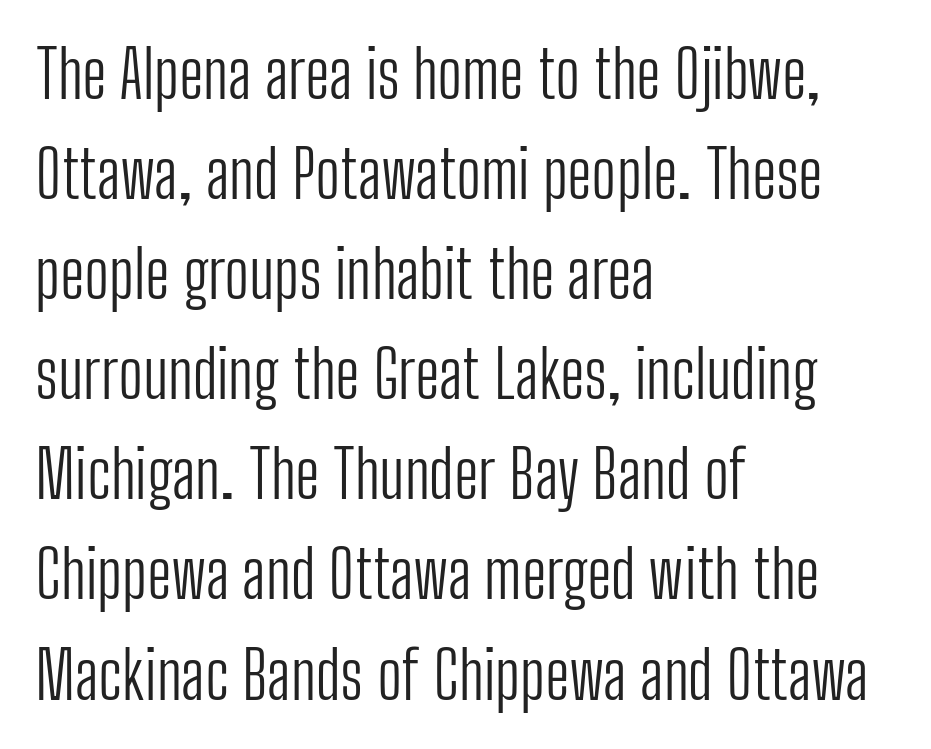
The image shows 65 px light, condensed sans-serif type, upright; set left-aligned, normal line spacing (1.54x), normal letter spacing, not underlined; low stroke contrast and a medium x-height.
